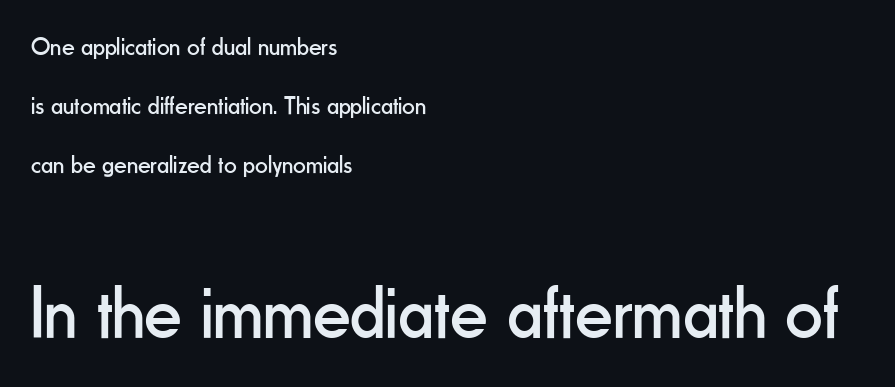
{"serif": "no", "italic": "no", "bold": "no", "weight": "regular", "width": "condensed", "stroke_contrast": "low", "x_height": "small", "monospaced": "no", "underline": "no", "align": "left", "line_spacing": "loose", "line_spacing_ratio": 2.37, "letter_spacing": "normal", "letter_spacing_em": 0.0, "larger_block": "second", "size_ratio": 2.96, "glyph_px": 74}
